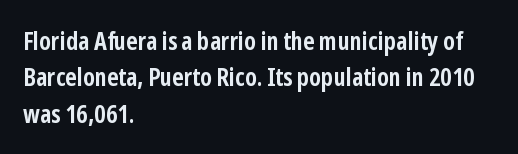
The letters are bold, with thick, heavy strokes. If you measured baseline to baseline, you'd find a middling distance. Posture: straight, roman, zero tilt. No word sits above an underline.
